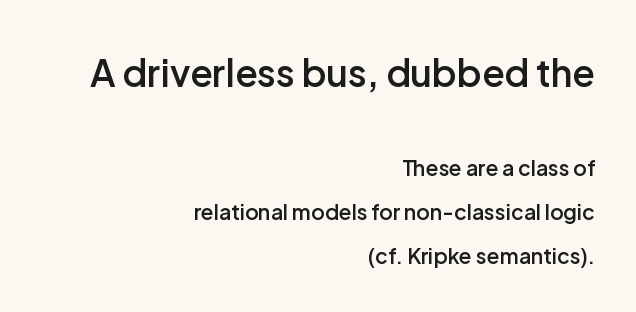
The image shows 37 px semibold sans-serif type, upright; set right-aligned, loose line spacing (2.11x), normal letter spacing, not underlined; the first (top) block is 1.76x larger; low stroke contrast and a medium x-height.
